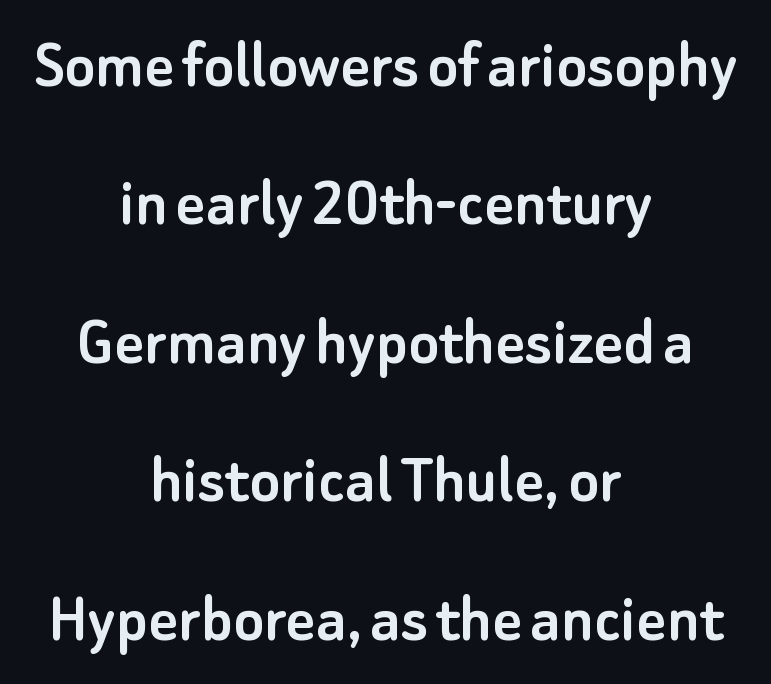
Q: Is the text italic (slanted)? A: No, it is upright.
Q: Is the typeface a serif or a sans-serif typeface? A: Sans-serif.
Q: Is the text underlined? A: No.
Q: How is the paragraph aligned? A: Centered.
Q: Is the spacing between letters normal or unusually wide? A: Normal.
Q: Is the spacing between lines tight, normal or loose? A: Loose.
Q: Width (condensed, normal, or wide)? A: Normal.
Q: Stroke contrast? A: Low.
Q: x-height? A: Small.
Q: Monospaced? A: No.
